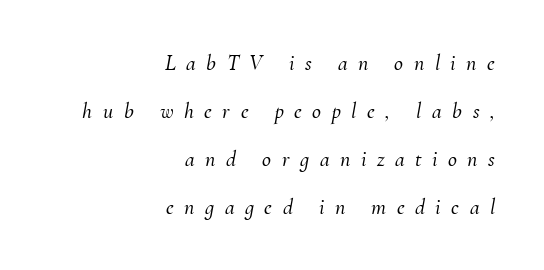
Q: Is the text italic (slanted)? A: Yes, it leans right by about 10 degrees.
Q: Is the text underlined? A: No.
Q: How is the paragraph aligned? A: Right-aligned.
Q: Is the spacing between letters normal or unusually wide? A: Unusually wide.
Q: Is the spacing between lines tight, normal or loose? A: Loose.
